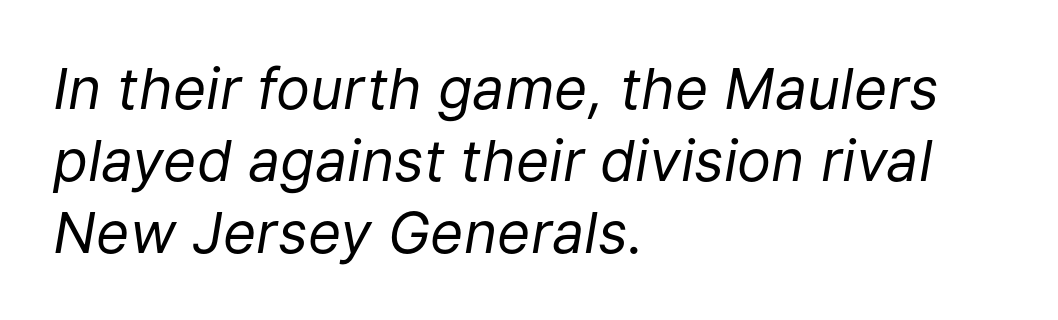
The letters look calm and open, with moderate or lighter stems. The rendering uses natural spacing where letterforms have individual widths. If you drew a line through each stem, it would be angled. One glance says typical: line gaps are just what's usual. Nobody drew a line under any word here. Observe the ordinary spacing: letters are neighbours, not strangers.
